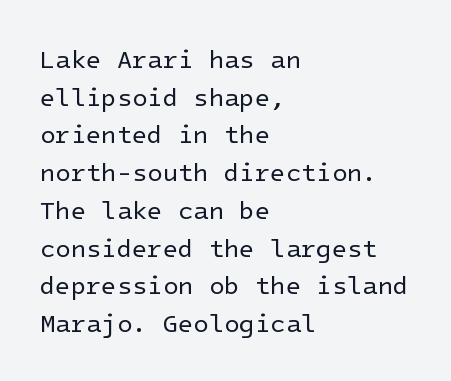
Q: Is the text bold? A: No.
Q: Is the text italic (slanted)? A: No, it is upright.
Q: Is the text underlined? A: No.
Q: How is the paragraph aligned? A: Left-aligned.
Q: Is the spacing between letters normal or unusually wide? A: Normal.
Q: Is the spacing between lines tight, normal or loose? A: Normal.
